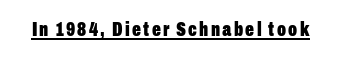
Do the letters lean? They stand straight. Compared with an ordinary text face, these strokes are far heavier — a full bold. Emphasis is given by a line drawn under the lettering.
